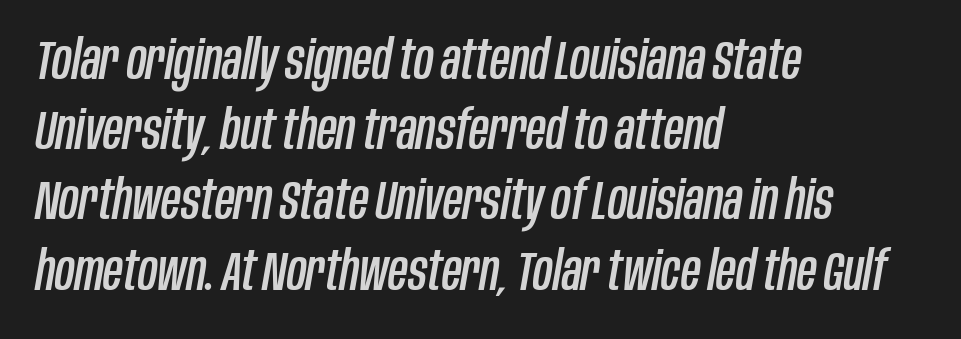
Q: Is the text italic (slanted)? A: Yes, it leans right by about 10 degrees.
Q: Is the text underlined? A: No.
Q: How is the paragraph aligned? A: Left-aligned.
Q: Is the spacing between letters normal or unusually wide? A: Normal.
Q: Is the spacing between lines tight, normal or loose? A: Normal.
Q: Width (condensed, normal, or wide)? A: Condensed.
Q: Stroke contrast? A: Low.
Q: x-height? A: Large.
Q: Monospaced? A: No.
